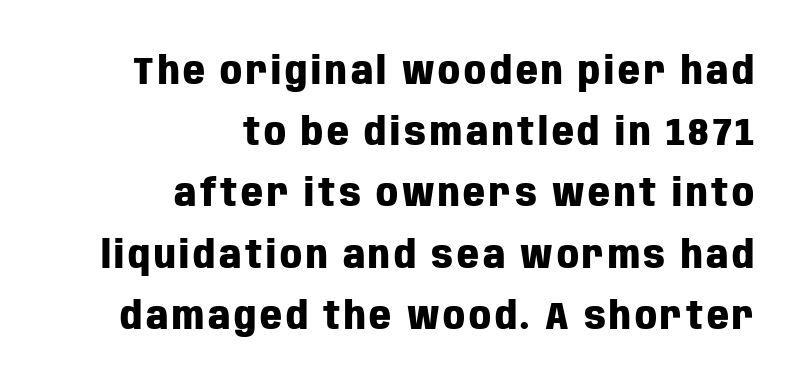
Q: Is the text bold? A: Yes.
Q: Is the text italic (slanted)? A: No, it is upright.
Q: Is the typeface a serif or a sans-serif typeface? A: Sans-serif.
Q: Is the text underlined? A: No.
Q: How is the paragraph aligned? A: Right-aligned.
Q: Is the spacing between lines tight, normal or loose? A: Normal.
Q: Width (condensed, normal, or wide)? A: Condensed.
Q: Stroke contrast? A: Low.
Q: x-height? A: Large.
Q: Monospaced? A: No.
